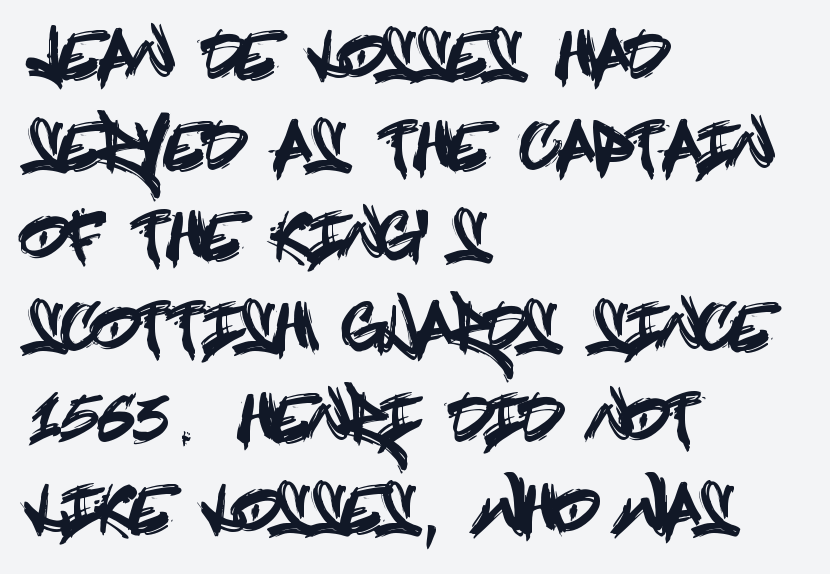
This rendering uses left alignment, leaving the right contour irregular. A typesetter would label this face a sans. The rendering uses a moderate line-height, typical for paragraphs. Unmarked baselines from the first word to the last. The tracking reads as untouched default to a designer's eye.
